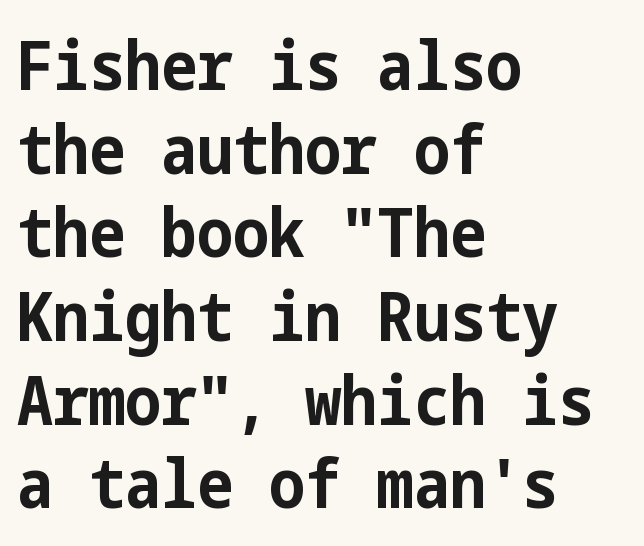
Q: Is the text bold? A: Yes.
Q: Is the text italic (slanted)? A: No, it is upright.
Q: Is the typeface a serif or a sans-serif typeface? A: Sans-serif.
Q: Is the text underlined? A: No.
Q: How is the paragraph aligned? A: Left-aligned.
Q: Is the spacing between letters normal or unusually wide? A: Normal.
Q: Width (condensed, normal, or wide)? A: Condensed.
Q: Stroke contrast? A: Low.
Q: x-height? A: Medium.
